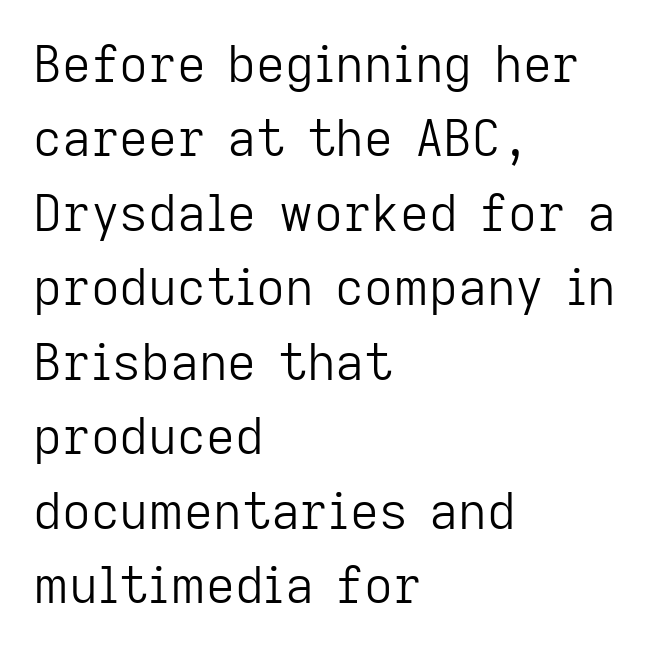
Vertical spacing — default. Quick note: underline off. Italic: no, the glyphs are upright roman. A light-to-regular cut is what we see here.
